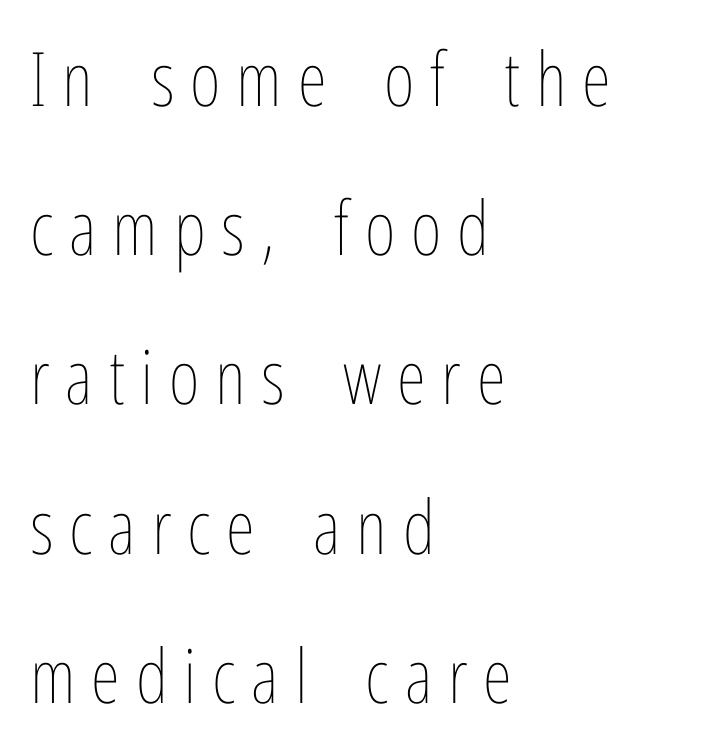
Q: Is the text bold? A: No.
Q: Is the text italic (slanted)? A: No, it is upright.
Q: Is the text underlined? A: No.
Q: How is the paragraph aligned? A: Left-aligned.
Q: Is the spacing between letters normal or unusually wide? A: Unusually wide.
Q: Is the spacing between lines tight, normal or loose? A: Loose.
Q: Width (condensed, normal, or wide)? A: Condensed.
Q: Stroke contrast? A: Low.
Q: x-height? A: Medium.
Q: Monospaced? A: No.
